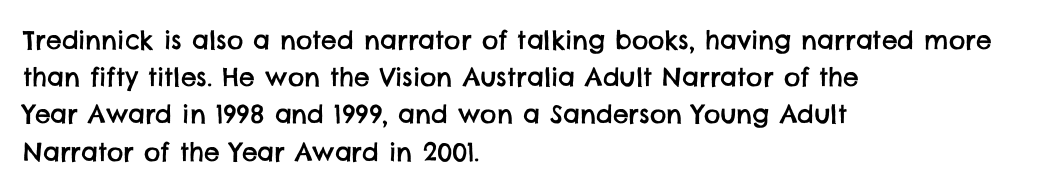
Q: Is the text underlined? A: No.
Q: How is the paragraph aligned? A: Left-aligned.
Q: Is the spacing between letters normal or unusually wide? A: Normal.
Q: Is the spacing between lines tight, normal or loose? A: Normal.
